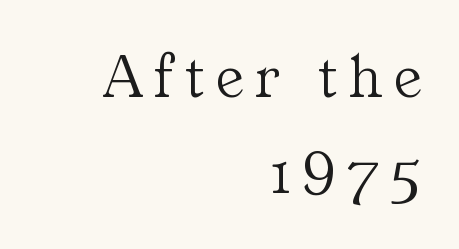
Every row of glyphs terminates at an identical x-position on the right. Weight: regular or lighter. This sample uses a serif face. The gap between lines stays unmarked.
